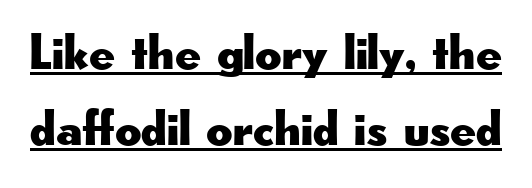
Summary of vertical rhythm: regular, with standard interline spacing. Compared with undecorated copy, this sample adds a rule below the words. These lines are rendered in a variable-pitch font. Posture: upright roman. Spacing between characters is what you'd get straight out of the box. Serif or sans? Sans — the stroke terminals are bare.
